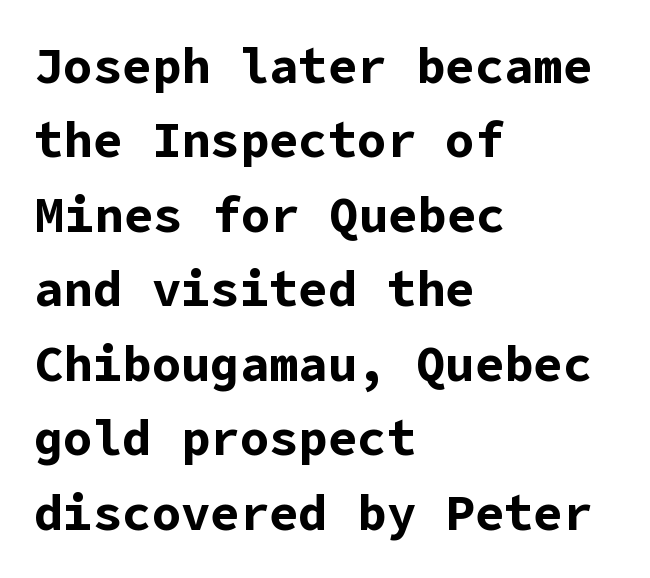
Vertical spacing — default. Serif or sans? Sans — the stroke terminals are bare. Compared with typical body copy, the letter spacing here is the same. No word sits above an underline. Leftover space on each line is placed entirely after the last word. Designer's note — italics off, roman on.
